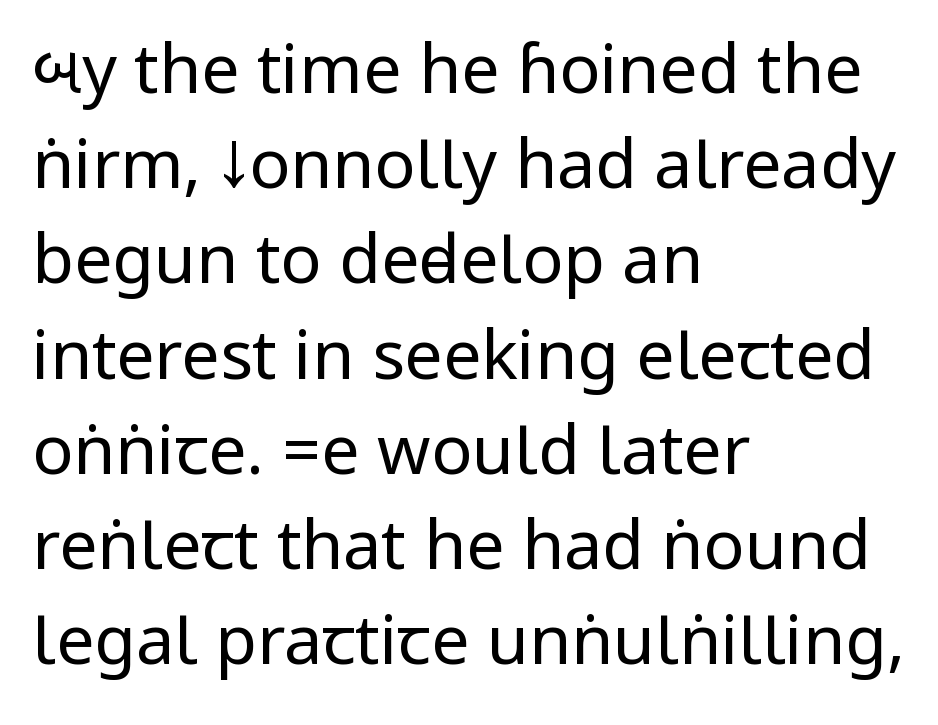
The image shows 68 px regular-weight, condensed sans-serif type, upright; set left-aligned, normal line spacing (1.4x), normal letter spacing, not underlined; low stroke contrast.
